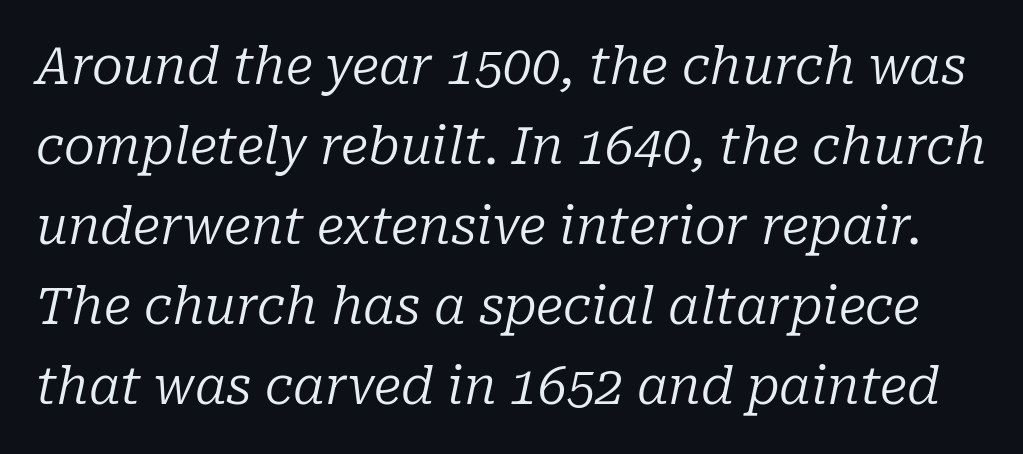
{"serif": "yes", "italic": "yes", "lean": "right", "slant_degrees": 10, "bold": "no", "weight": "regular", "width": "normal", "stroke_contrast": "low", "x_height": "medium", "monospaced": "no", "underline": "no", "line_spacing": "normal", "line_spacing_ratio": 1.57, "letter_spacing": "normal", "letter_spacing_em": 0.0, "glyph_px": 51}
